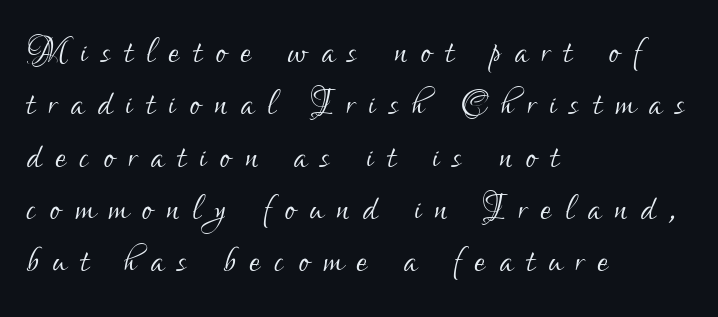
Weight: in the light-to-regular range. Someone cranked the tracking dial way up on this one. The gap between lines stays unmarked. The passage shown stacks its lines with hardly any gap. In terms of letterform style, serifs are entirely absent.
